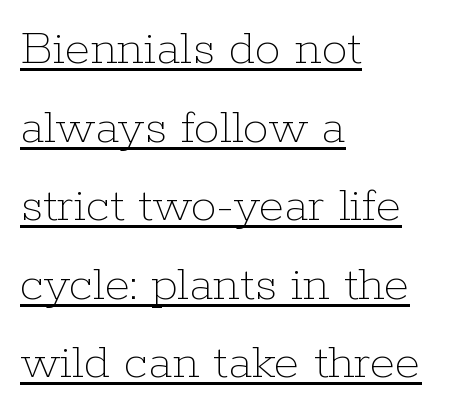
{"italic": "no", "bold": "no", "weight": "thin", "width": "normal", "stroke_contrast": "low", "x_height": "medium", "monospaced": "no", "underline": "yes", "align": "left", "line_spacing": "normal", "line_spacing_ratio": 1.51, "letter_spacing": "normal", "letter_spacing_em": 0.0, "glyph_px": 52}
